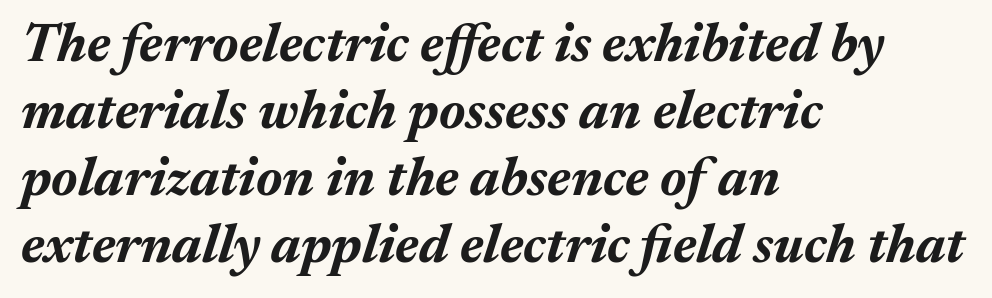
{"italic": "yes", "lean": "right", "slant_degrees": 17, "bold": "yes", "weight": "bold", "width": "normal", "stroke_contrast": "medium", "x_height": "medium", "monospaced": "no", "underline": "no", "align": "left", "line_spacing_ratio": 1.24, "letter_spacing": "normal", "letter_spacing_em": 0.0, "glyph_px": 54}
